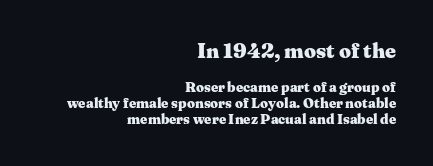
The image shows 21 px bold type, upright; set right-aligned, tight line spacing (1.15x), normal letter spacing, not underlined; the first (top) block is 1.5x larger.
